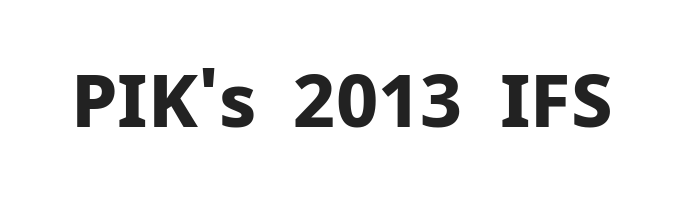
Each letter keeps its own natural width here, so spacing adapts to shape. The font's upright variant was chosen for this text. Grotesque or geometric, the face here clearly has no serifs. The font is running at its bold setting. Honestly, the letter spacing is just normal — you wouldn't notice it.
